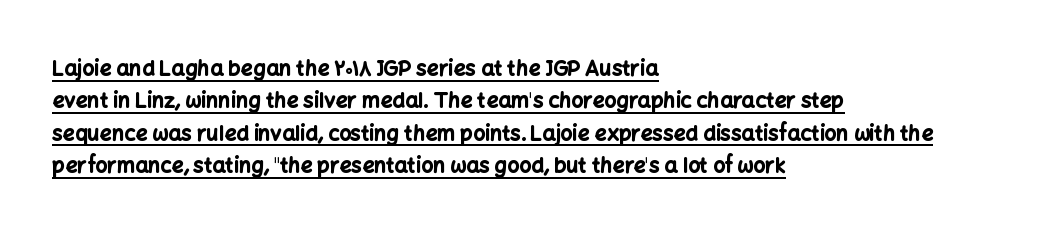
{"italic": "no", "bold": "yes", "underline": "yes", "align": "left", "line_spacing": "normal", "line_spacing_ratio": 1.54, "letter_spacing": "normal", "letter_spacing_em": 0.0, "glyph_px": 21}
